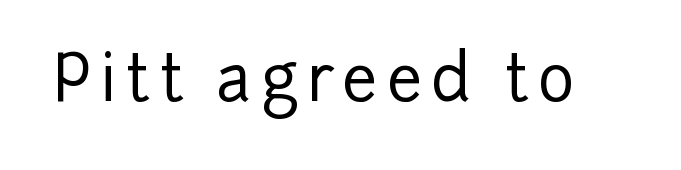
The image shows 63 px sans-serif type, upright; set not underlined; low stroke contrast and a medium x-height.
